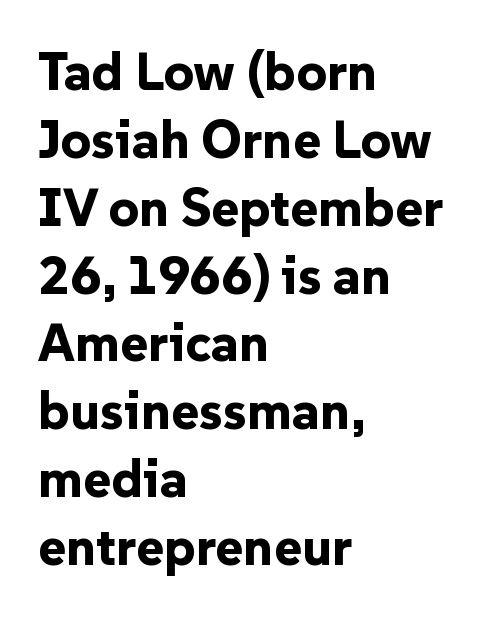
The image shows 53 px bold sans-serif type, upright; set left-aligned, normal line spacing (1.28x), normal letter spacing, not underlined; low stroke contrast and a medium x-height.
